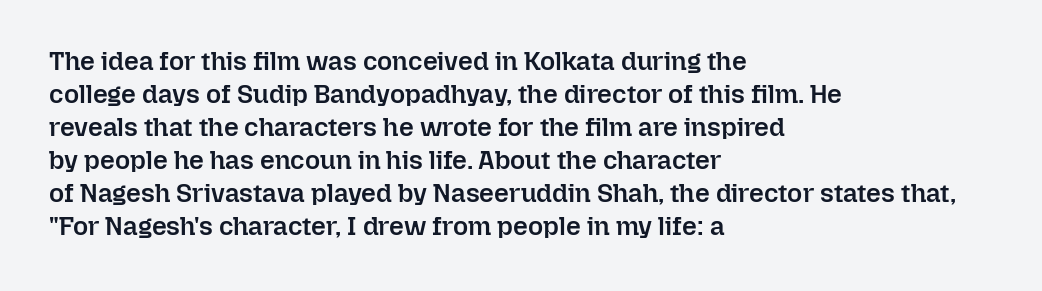
Q: Is the text bold? A: Semi-bold.
Q: Is the text italic (slanted)? A: No, it is upright.
Q: Is the text underlined? A: No.
Q: How is the paragraph aligned? A: Left-aligned.
Q: Is the spacing between letters normal or unusually wide? A: Normal.
Q: Is the spacing between lines tight, normal or loose? A: Normal.
